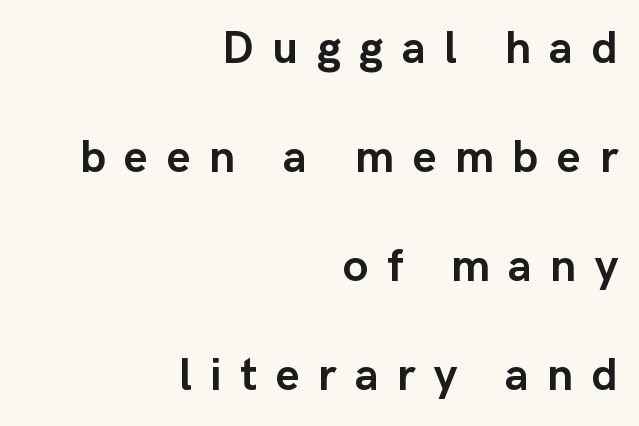
Q: Is the text bold? A: Yes.
Q: Is the text italic (slanted)? A: No, it is upright.
Q: Is the typeface a serif or a sans-serif typeface? A: Sans-serif.
Q: Is the text underlined? A: No.
Q: How is the paragraph aligned? A: Right-aligned.
Q: Is the spacing between letters normal or unusually wide? A: Unusually wide.
Q: Is the spacing between lines tight, normal or loose? A: Loose.
Q: Width (condensed, normal, or wide)? A: Normal.
Q: Stroke contrast? A: Low.
Q: x-height? A: Medium.
Q: Monospaced? A: No.
